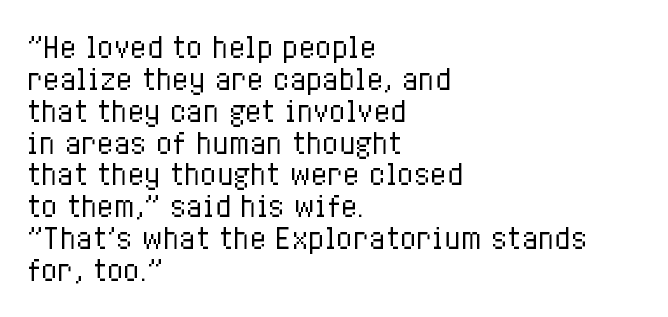
{"italic": "no", "bold": "no", "underline": "no", "align": "left", "line_spacing_ratio": 1.18, "letter_spacing": "normal", "letter_spacing_em": 0.0, "glyph_px": 27}
